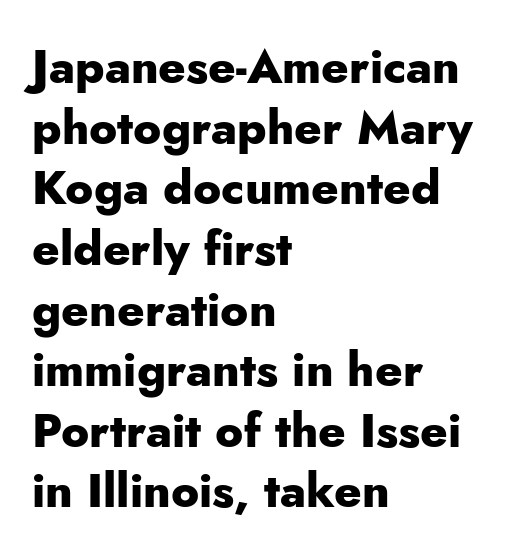
Regarding serifs, this sample does without them. Decoration check: the copy has no underline. These lines are rendered in a variable-pitch font. Which margin do the lines hug? The left one — the right edge is uneven. Heft: maximum for text — a bold. The rows are spaced the way most documents space them.
